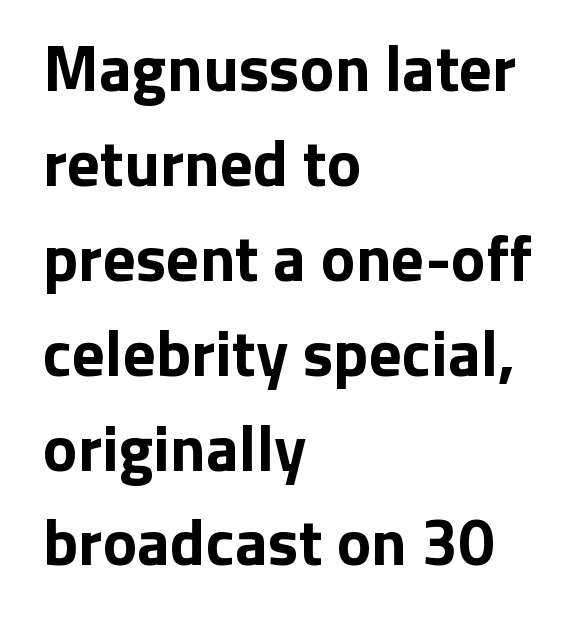
Q: Is the text bold? A: Yes.
Q: Is the text italic (slanted)? A: No, it is upright.
Q: Is the typeface a serif or a sans-serif typeface? A: Sans-serif.
Q: Is the text underlined? A: No.
Q: How is the paragraph aligned? A: Left-aligned.
Q: Is the spacing between letters normal or unusually wide? A: Normal.
Q: Is the spacing between lines tight, normal or loose? A: Normal.
Q: Width (condensed, normal, or wide)? A: Normal.
Q: Stroke contrast? A: Low.
Q: x-height? A: Medium.
Q: Monospaced? A: No.
